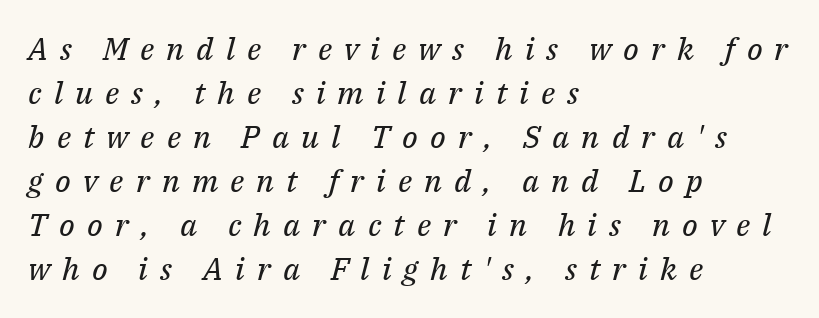
Q: Is the text bold? A: No.
Q: Is the text italic (slanted)? A: Yes, it leans right by about 14 degrees.
Q: Is the typeface a serif or a sans-serif typeface? A: Serif.
Q: Is the text underlined? A: No.
Q: How is the paragraph aligned? A: Left-aligned.
Q: Is the spacing between letters normal or unusually wide? A: Unusually wide.
Q: Is the spacing between lines tight, normal or loose? A: Normal.
Q: Width (condensed, normal, or wide)? A: Normal.
Q: Stroke contrast? A: Medium.
Q: x-height? A: Medium.
Q: Monospaced? A: No.
